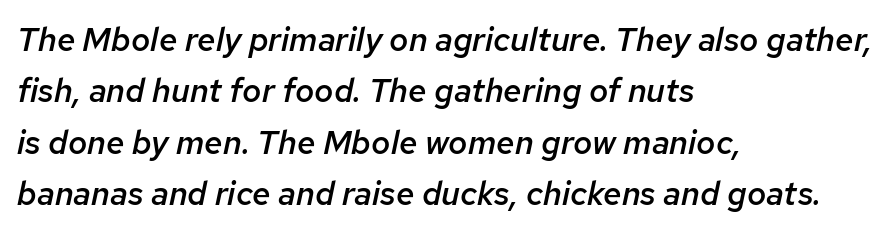
Q: Is the text bold? A: Semi-bold.
Q: Is the text italic (slanted)? A: Yes, it leans right by about 12 degrees.
Q: Is the text underlined? A: No.
Q: How is the paragraph aligned? A: Left-aligned.
Q: Is the spacing between letters normal or unusually wide? A: Normal.
Q: Is the spacing between lines tight, normal or loose? A: Normal.
Q: Width (condensed, normal, or wide)? A: Normal.
Q: Stroke contrast? A: Low.
Q: x-height? A: Medium.
Q: Monospaced? A: No.
